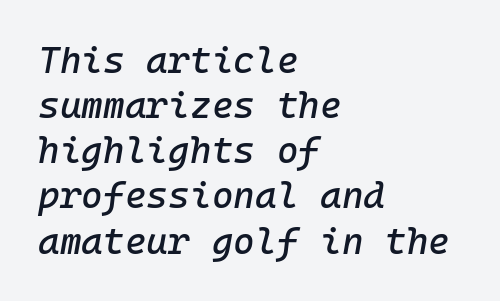
Short and long lines alike share a common starting point at left. No extra tracking has been applied to these lines. The gap between lines stays unmarked. Tall strokes in this sample are angled rather than plumb.
